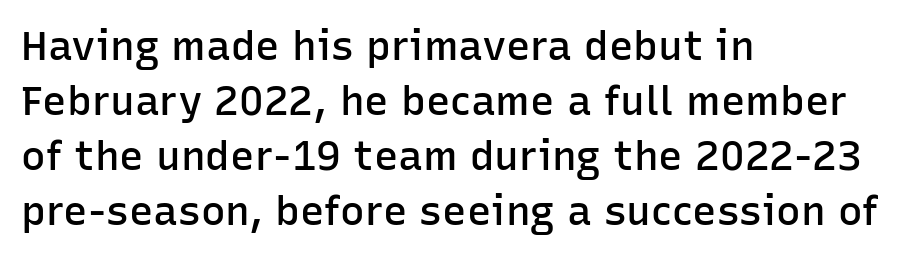
The image shows 41 px semibold sans-serif type, upright; set left-aligned, normal line spacing (1.34x), normal letter spacing, not underlined; low stroke contrast and a medium x-height.
